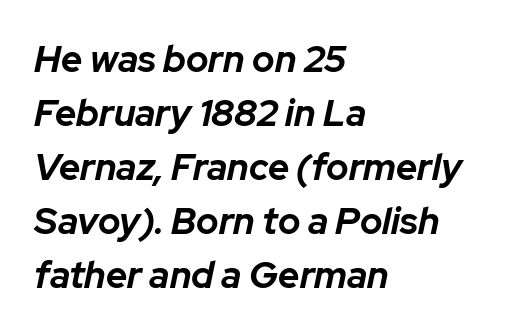
Is this a fixed-width face? No — the glyphs have proportional, varying widths. Inter-character spacing is left at the font's built-in metrics. Students, observe: this is what conventionally led text looks like. Notice how the stems are inclined rather than vertical — that's the hallmark of italics. Does the copy run flush right? No — it runs flush left.
